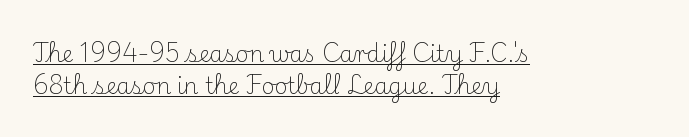
The lines sit at an ordinary, default distance from one another. The weight would be labelled regular, book, light, or lighter still. The typography opts for an upright posture over an oblique one. Tracking here is standard; glyphs follow each other at the usual distance. Casual observation: everything's shoved over to the left. Honestly, the underline is the first thing you notice here.
